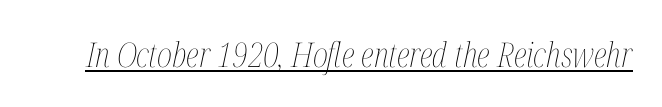
Q: Is the text bold? A: No.
Q: Is the text italic (slanted)? A: Yes, it leans right by about 12 degrees.
Q: Is the text underlined? A: Yes.
Q: Is the spacing between letters normal or unusually wide? A: Normal.
Q: Width (condensed, normal, or wide)? A: Condensed.
Q: Stroke contrast? A: Medium.
Q: x-height? A: Medium.
Q: Monospaced? A: No.
